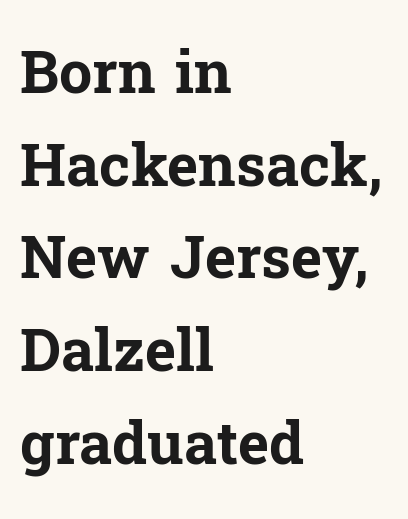
Is this a fixed-width face? No — the glyphs have proportional, varying widths. You can tell it's not italic because the verticals are truly vertical. Nobody drew a line under any word here. Does the copy run flush right? No — it runs flush left. The sample has been set heavy, in full bold.
